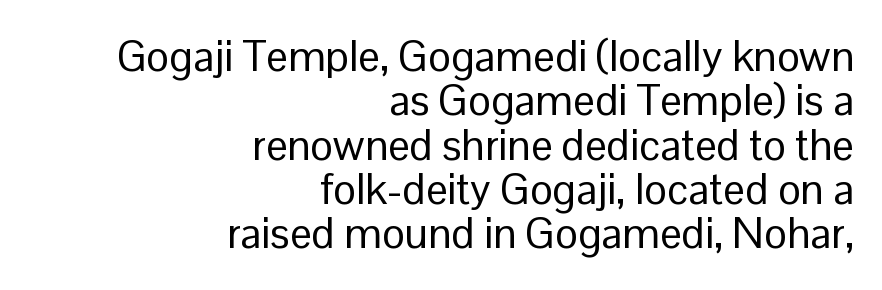
{"serif": "no", "italic": "no", "bold": "no", "weight": "regular", "width": "normal", "stroke_contrast": "low", "x_height": "medium", "monospaced": "no", "underline": "no", "align": "right", "line_spacing": "tight", "line_spacing_ratio": 1.03, "letter_spacing": "normal", "letter_spacing_em": 0.0, "glyph_px": 43}
